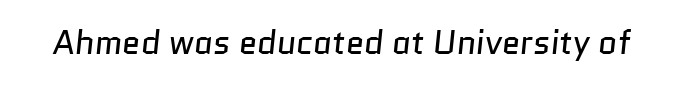
Q: Is the text bold? A: No.
Q: Is the typeface a serif or a sans-serif typeface? A: Sans-serif.
Q: Is the text underlined? A: No.
Q: Is the spacing between letters normal or unusually wide? A: Normal.
Q: Width (condensed, normal, or wide)? A: Normal.
Q: Stroke contrast? A: Low.
Q: x-height? A: Medium.
Q: Monospaced? A: No.
